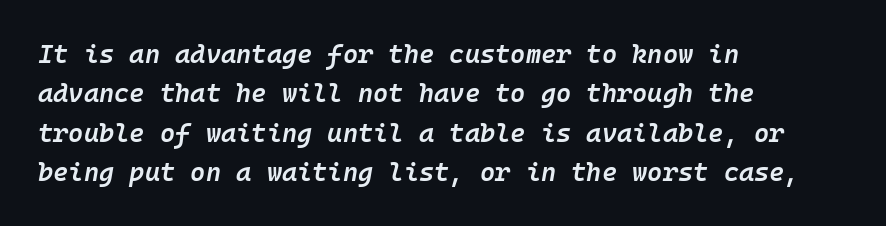
{"italic": "yes", "lean": "right", "slant_degrees": 10, "bold": "semi", "underline": "no", "align": "left", "line_spacing": "normal", "line_spacing_ratio": 1.51, "letter_spacing": "normal", "letter_spacing_em": 0.0, "glyph_px": 26}
